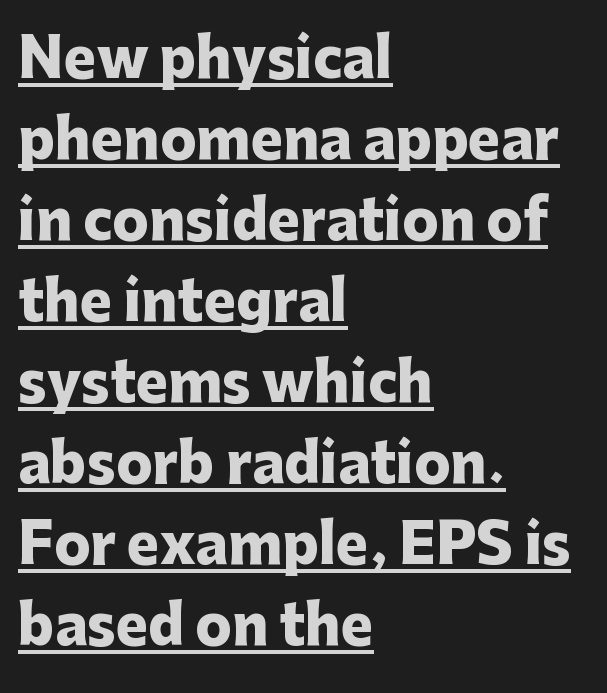
Q: Is the text bold? A: Yes.
Q: Is the text italic (slanted)? A: No, it is upright.
Q: Is the typeface a serif or a sans-serif typeface? A: Sans-serif.
Q: Is the text underlined? A: Yes.
Q: How is the paragraph aligned? A: Left-aligned.
Q: Is the spacing between letters normal or unusually wide? A: Normal.
Q: Is the spacing between lines tight, normal or loose? A: Normal.
Q: Width (condensed, normal, or wide)? A: Normal.
Q: Stroke contrast? A: Low.
Q: x-height? A: Medium.
Q: Monospaced? A: No.
